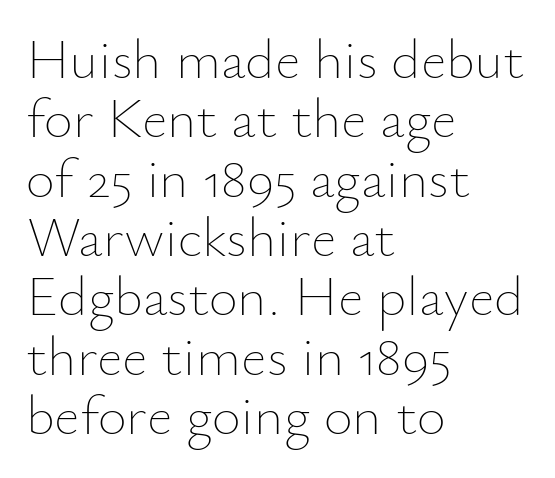
{"italic": "no", "bold": "no", "weight": "thin", "width": "normal", "stroke_contrast": "low", "x_height": "small", "monospaced": "no", "underline": "no", "align": "left", "line_spacing": "tight", "line_spacing_ratio": 1.06, "letter_spacing": "normal", "letter_spacing_em": 0.0, "glyph_px": 56}
